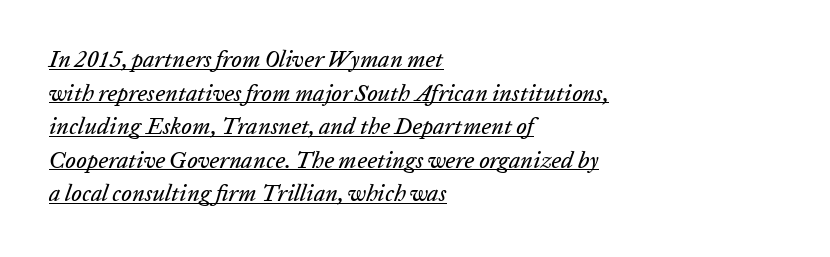
{"italic": "yes", "lean": "right", "slant_degrees": 20, "underline": "yes", "align": "left", "line_spacing": "normal", "line_spacing_ratio": 1.46, "letter_spacing": "normal", "letter_spacing_em": 0.0, "glyph_px": 23}
